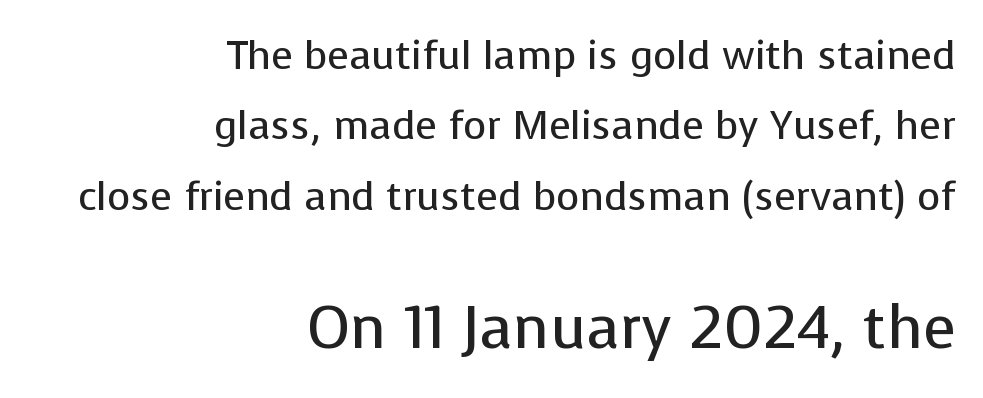
Bare-footed words on every line. In this sample the second text group is rendered at the bigger scale. Honestly, the letter spacing is just normal — you wouldn't notice it. Alignment: flush right. The letters look calm and open, with moderate or lighter stems. Classification — sans serif.
